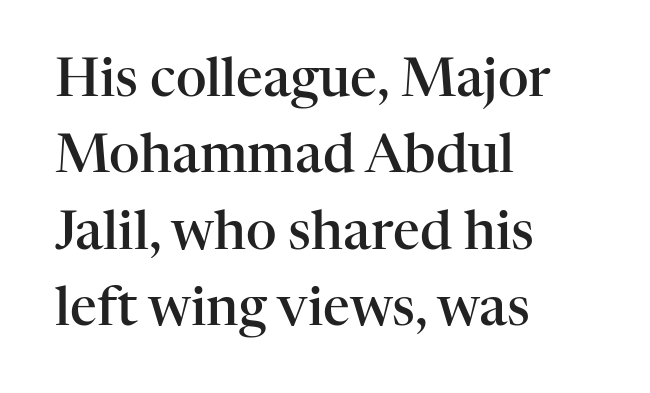
Q: Is the text bold? A: Semi-bold.
Q: Is the text italic (slanted)? A: No, it is upright.
Q: Is the typeface a serif or a sans-serif typeface? A: Serif.
Q: Is the text underlined? A: No.
Q: How is the paragraph aligned? A: Left-aligned.
Q: Is the spacing between letters normal or unusually wide? A: Normal.
Q: Is the spacing between lines tight, normal or loose? A: Normal.
Q: Width (condensed, normal, or wide)? A: Normal.
Q: Stroke contrast? A: High.
Q: x-height? A: Medium.
Q: Monospaced? A: No.
